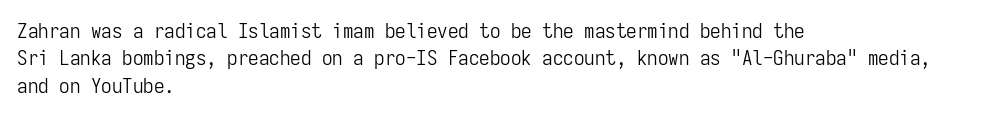
{"italic": "no", "bold": "no", "underline": "no", "align": "left", "line_spacing": "normal", "line_spacing_ratio": 1.3, "letter_spacing": "normal", "letter_spacing_em": 0.0, "glyph_px": 21}
